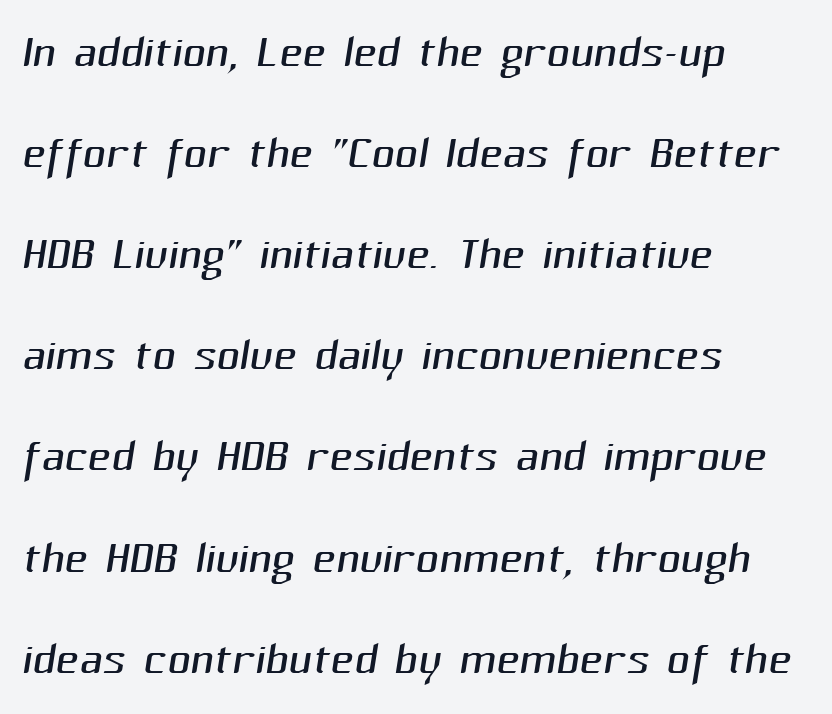
{"serif": "no", "bold": "no", "weight": "light", "width": "normal", "stroke_contrast": "medium", "x_height": "medium", "monospaced": "no", "underline": "no", "align": "left", "line_spacing": "normal", "line_spacing_ratio": 1.58, "letter_spacing": "normal", "letter_spacing_em": 0.0, "glyph_px": 64}
